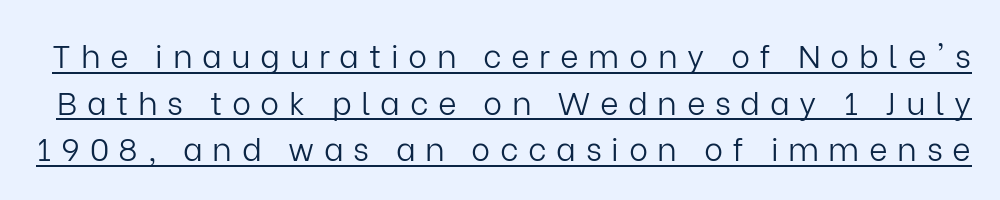
The glyphs are accompanied by a horizontal stroke just below them. Between one letter and the next there's a generous, obvious gap. What kind of face is this? One without serifs — a sans. You could not count columns in this text — the font is proportionally spaced. Baseline-to-baseline distance is the conventional proportion of letter height. Stems and bowls with no extra thickness — not bold.
